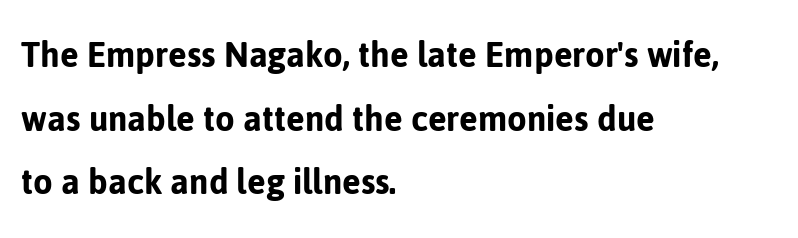
Q: Is the text italic (slanted)? A: No, it is upright.
Q: Is the typeface a serif or a sans-serif typeface? A: Sans-serif.
Q: Is the text underlined? A: No.
Q: How is the paragraph aligned? A: Left-aligned.
Q: Is the spacing between letters normal or unusually wide? A: Normal.
Q: Is the spacing between lines tight, normal or loose? A: Normal.
Q: Width (condensed, normal, or wide)? A: Normal.
Q: Stroke contrast? A: Low.
Q: x-height? A: Medium.
Q: Monospaced? A: No.
